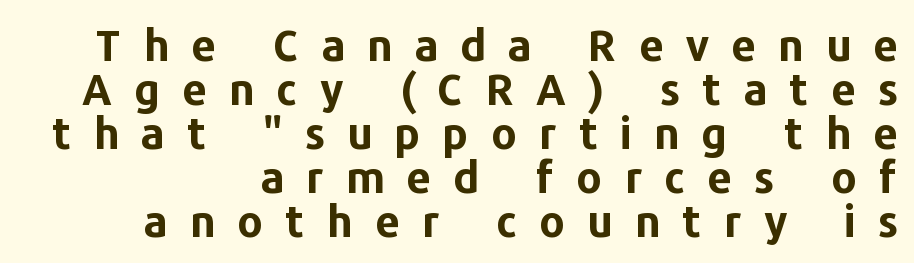
The image shows 44 px bold sans-serif type, upright; set right-aligned, tight line spacing (1.0x), unusually wide letter spacing (+0.5 em), not underlined; low stroke contrast and a medium x-height.
